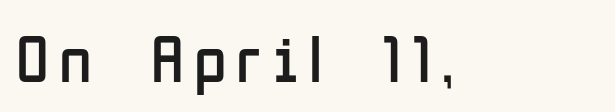
Posture: upright roman. The characters display no serif detailing; their extremities are plain. The face used here is proportionally spaced, like ordinary book or web type. The passage shown is not underscored anywhere.
